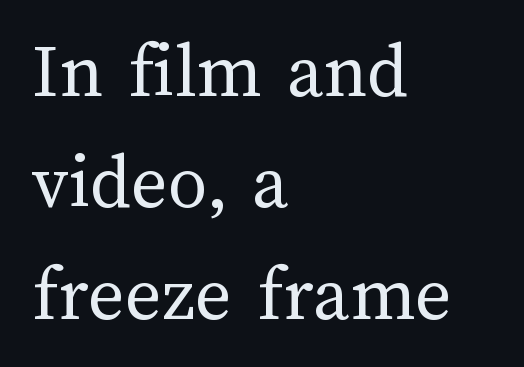
Posture: straight, roman, zero tilt. Do the characters align in a grid? No, the font is proportional. This is not heavy type; no bold has been used. Check the space under the baseline: it is left empty.
